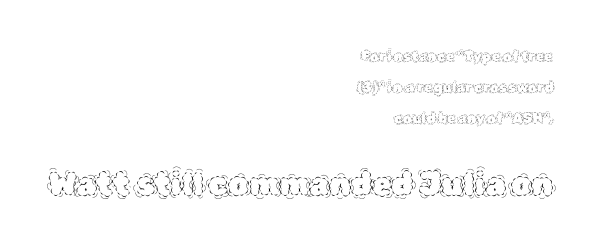
Of the two passages, the one underneath uses the larger point size. A flush-right, rag-left setting is used for this passage. No letter is thick-stroked: the sample isn't bold. Lines of text with bare space underneath. A typesetter would call this leading open, well beyond the default.
